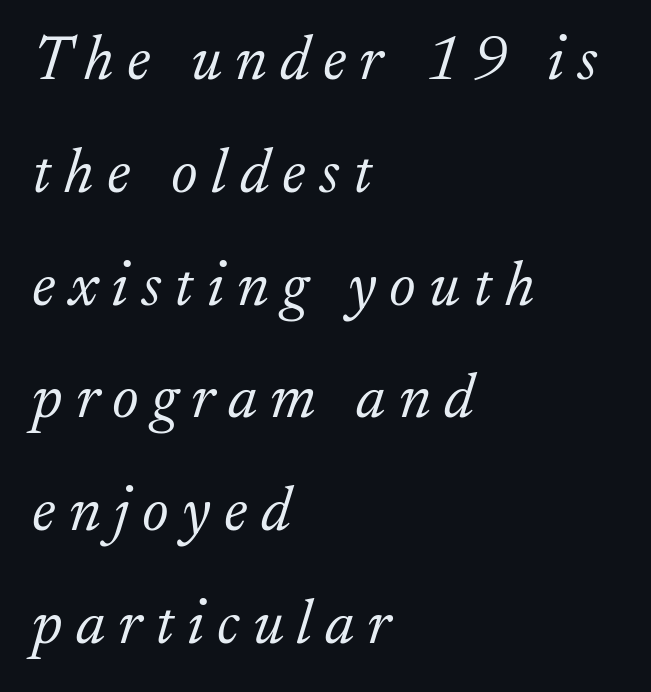
The image shows 63 px light serif type, italic (leaning right); set left-aligned, line spacing 1.79x, unusually wide letter spacing (+0.21 em), not underlined; low stroke contrast and a small x-height.
